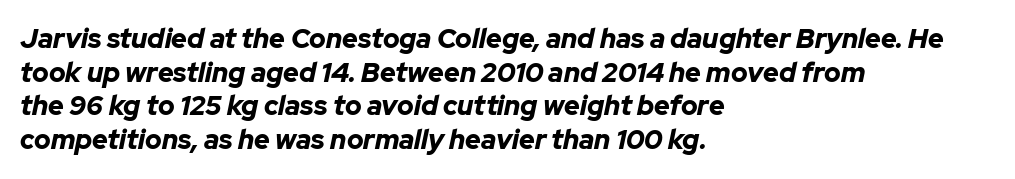
{"italic": "yes", "lean": "right", "slant_degrees": 12, "bold": "yes", "underline": "no", "align": "left", "line_spacing": "normal", "line_spacing_ratio": 1.25, "letter_spacing": "normal", "letter_spacing_em": 0.0, "glyph_px": 27}
